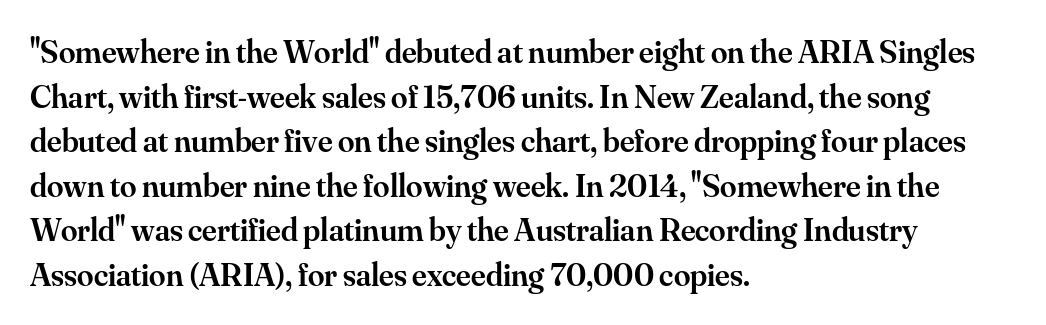
The image shows 33 px semibold serif type, upright; set left-aligned, normal line spacing (1.35x), normal letter spacing, not underlined; medium stroke contrast and a small x-height.
